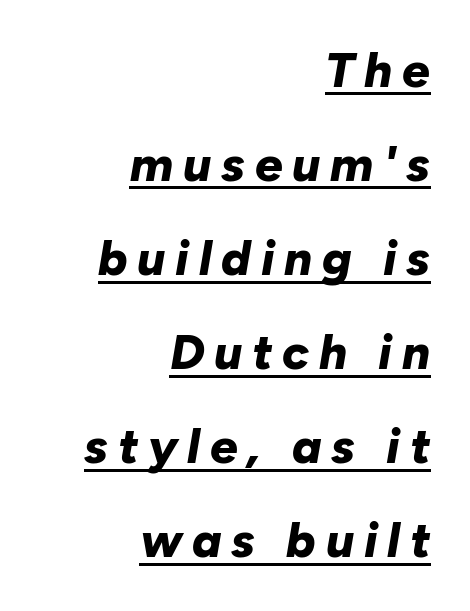
{"italic": "yes", "lean": "right", "slant_degrees": 10, "bold": "yes", "weight": "bold", "width": "normal", "stroke_contrast": "low", "x_height": "medium", "monospaced": "no", "underline": "yes", "align": "right", "line_spacing": "loose", "line_spacing_ratio": 1.92, "letter_spacing": "wide", "letter_spacing_em": 0.2, "glyph_px": 49}
